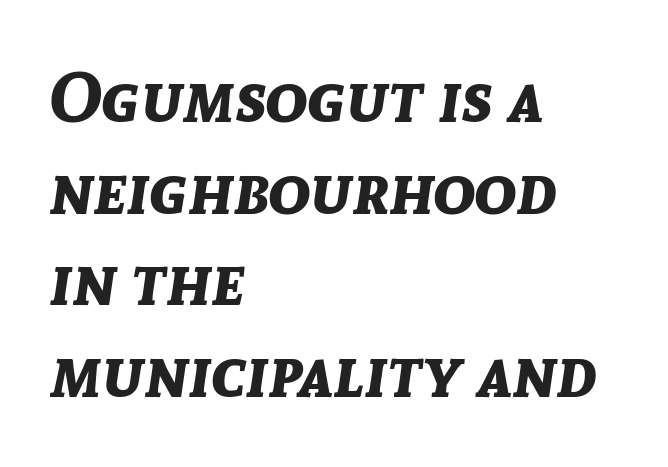
The image shows 70 px bold type, italic (leaning right); set left-aligned, normal line spacing (1.31x), normal letter spacing, not underlined; low stroke contrast and a medium x-height.
